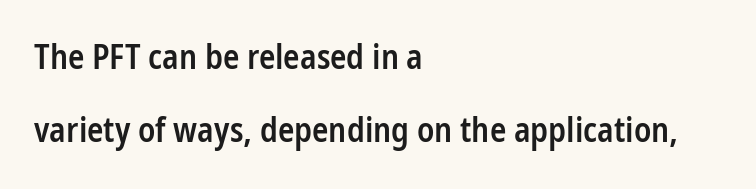
Q: Is the text bold? A: Semi-bold.
Q: Is the text italic (slanted)? A: No, it is upright.
Q: Is the typeface a serif or a sans-serif typeface? A: Sans-serif.
Q: Is the text underlined? A: No.
Q: How is the paragraph aligned? A: Left-aligned.
Q: Is the spacing between letters normal or unusually wide? A: Normal.
Q: Is the spacing between lines tight, normal or loose? A: Loose.
Q: Width (condensed, normal, or wide)? A: Condensed.
Q: Stroke contrast? A: Low.
Q: x-height? A: Medium.
Q: Monospaced? A: No.
